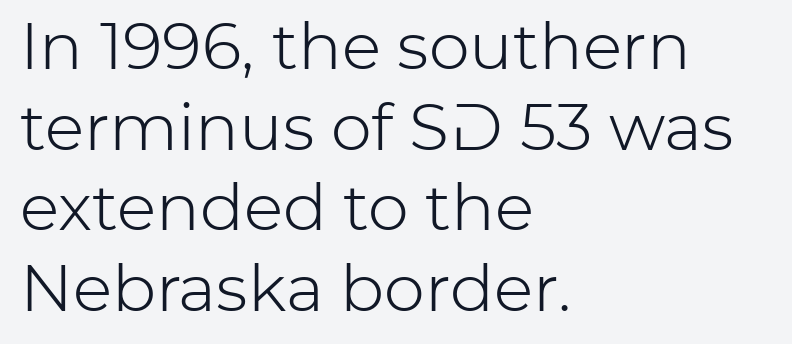
A bare baseline throughout the passage. The typesetting does not lean heavy: it is not bold. The rendering keeps characters at their native spacing. You can tell from the bare stems that sans-serif type was used.
